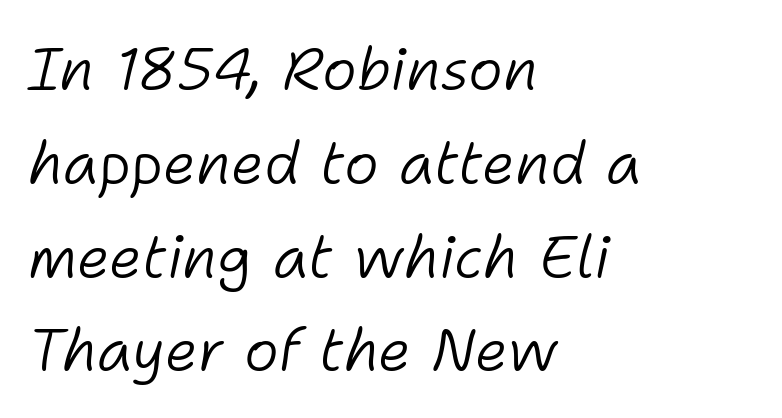
The string is rendered with underlining switched off. Compared with a typical body face, this is equally light or lighter still. Spacing verdict: proportional, widths tailored to each character. A classic flush-left, rag-right setting is used for this passage. Here the glyphs are tracked normally, forming tight word shapes.
